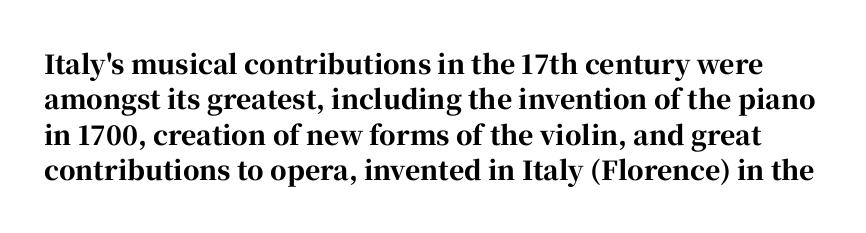
The image shows 26 px bold type, upright; set normal line spacing (1.36x), normal letter spacing, not underlined.
